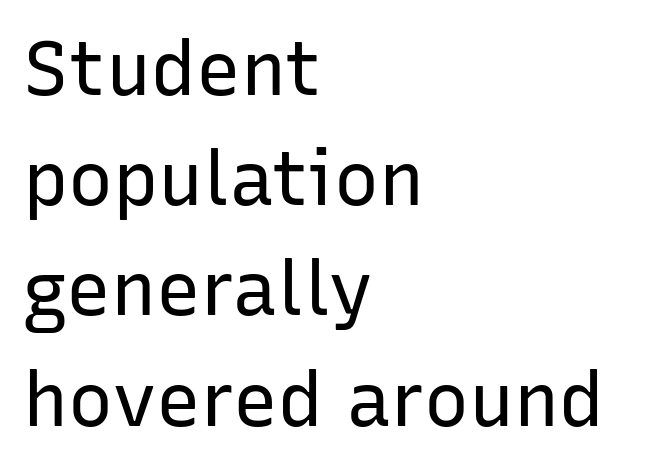
The image shows 75 px regular-weight sans-serif type, upright; set left-aligned, normal line spacing (1.47x), normal letter spacing, not underlined; low stroke contrast and a medium x-height.
